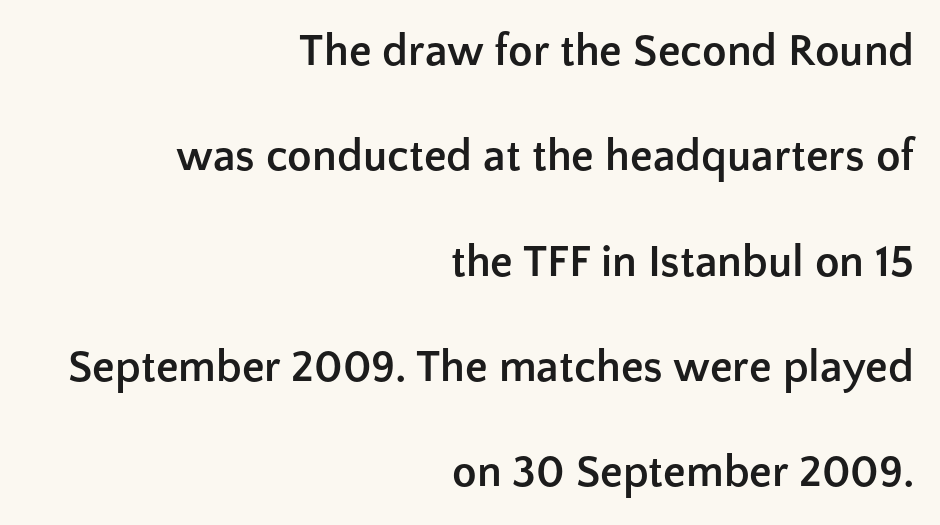
Q: Is the text bold? A: Yes.
Q: Is the text italic (slanted)? A: No, it is upright.
Q: Is the typeface a serif or a sans-serif typeface? A: Sans-serif.
Q: Is the text underlined? A: No.
Q: How is the paragraph aligned? A: Right-aligned.
Q: Is the spacing between letters normal or unusually wide? A: Normal.
Q: Is the spacing between lines tight, normal or loose? A: Loose.
Q: Width (condensed, normal, or wide)? A: Normal.
Q: Stroke contrast? A: Low.
Q: x-height? A: Medium.
Q: Monospaced? A: No.
